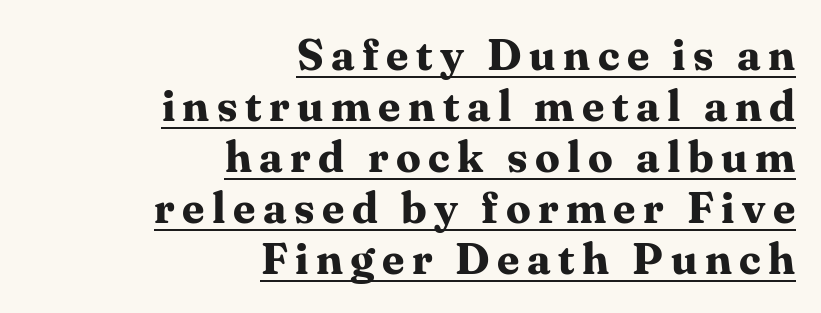
Q: Is the text bold? A: Yes.
Q: Is the text italic (slanted)? A: No, it is upright.
Q: Is the typeface a serif or a sans-serif typeface? A: Serif.
Q: Is the text underlined? A: Yes.
Q: How is the paragraph aligned? A: Right-aligned.
Q: Width (condensed, normal, or wide)? A: Normal.
Q: Stroke contrast? A: Medium.
Q: x-height? A: Medium.
Q: Monospaced? A: No.
